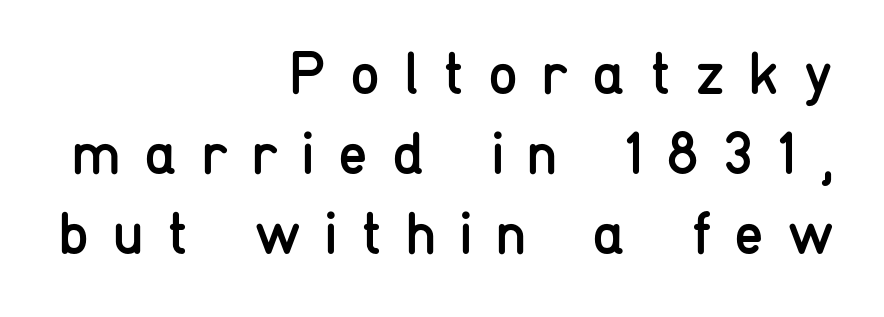
Decoration check: the copy has no underline. Nothing sits at the stroke ends, so this counts as sans-serif. A typesetter would call this heavily tracked-out type. The designer left line spacing at the default. Italic: no, the glyphs are upright roman.
